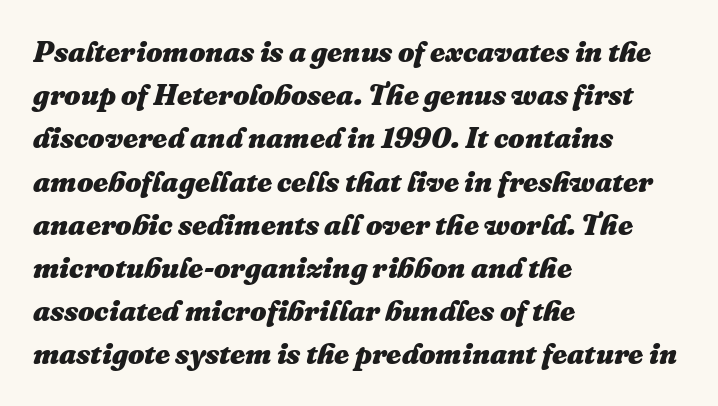
Q: Is the text bold? A: Yes.
Q: Is the text italic (slanted)? A: Yes, it leans right by about 16 degrees.
Q: Is the text underlined? A: No.
Q: How is the paragraph aligned? A: Left-aligned.
Q: Is the spacing between letters normal or unusually wide? A: Normal.
Q: Is the spacing between lines tight, normal or loose? A: Normal.
Q: Width (condensed, normal, or wide)? A: Normal.
Q: Stroke contrast? A: Medium.
Q: x-height? A: Medium.
Q: Monospaced? A: No.
